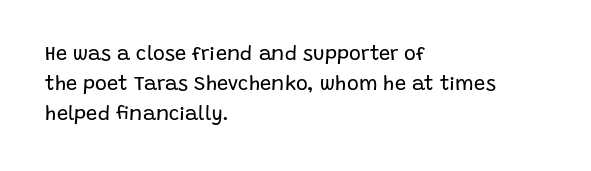
Rule under the text: the space is simply empty. Upright lettering throughout. This rendering leaves character spacing at its baseline value. If you drew a ruler down the left edge, every line would touch it. Is there much room between lines? A standard amount, neither cramped nor airy. This reads as an unemphasized weight, regular at the heaviest.
